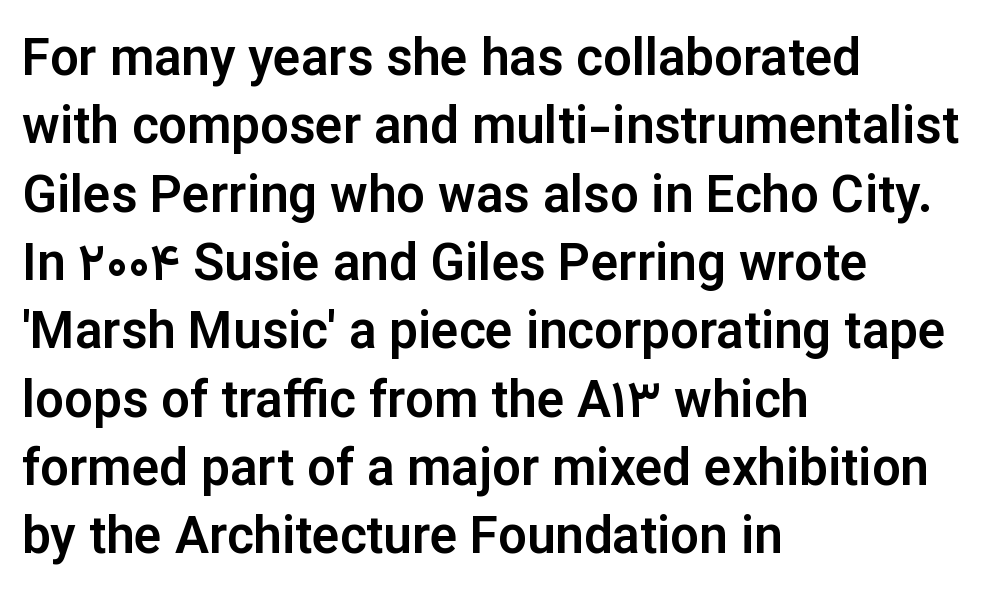
Caption: multi-line text, flush left, ragged right. Is this a fixed-width face? No — the glyphs have proportional, varying widths. Each word holds together tightly as a unit, with standard inter-letter gaps. Each letter's strokes conclude bluntly, with no projecting serifs. This is roman type, the default non-slanted kind.
